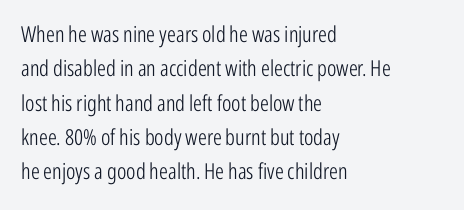
{"italic": "no", "bold": "no", "underline": "no", "align": "left", "line_spacing": "normal", "line_spacing_ratio": 1.56, "letter_spacing": "normal", "letter_spacing_em": 0.0, "glyph_px": 22}
